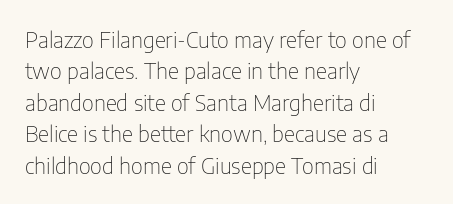
The line-height multiplier appears to be the usual default. The ragged edge is on the right, which tells us the setting is flush left. A typesetter would mark this as roman, not italic. This sample uses plain, unmodified letter spacing. No letter is thick-stroked: the sample isn't bold.
